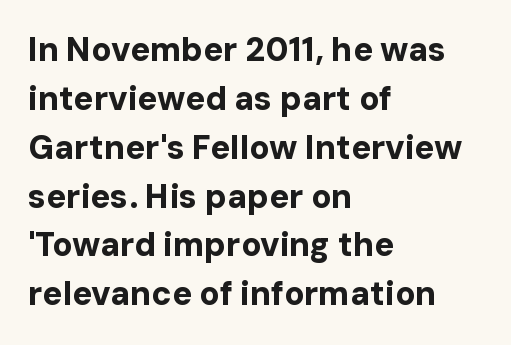
The image shows 33 px bold sans-serif type, upright; set left-aligned, normal line spacing (1.48x), normal letter spacing, not underlined; low stroke contrast and a medium x-height.
